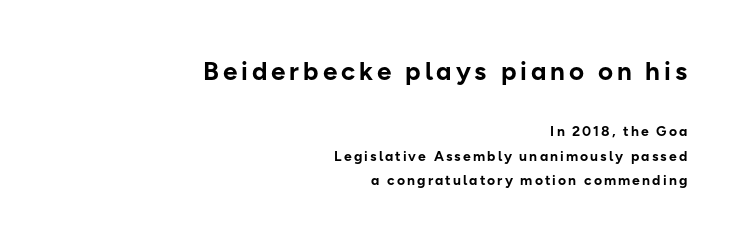
Q: Is the text bold? A: Yes.
Q: Is the text italic (slanted)? A: No, it is upright.
Q: Is the text underlined? A: No.
Q: How is the paragraph aligned? A: Right-aligned.
Q: Which block of text is set in a larger size, the first (top) or the second (bottom)? A: The first (top) one.
